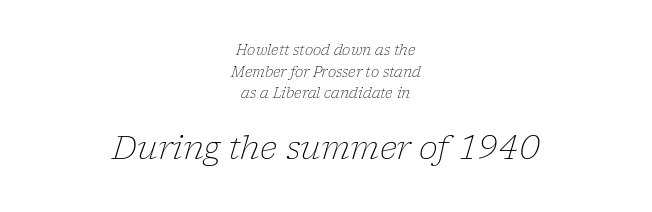
The passage shown is typeset with a serif family. The face used here is proportionally spaced, like ordinary book or web type. Bigger letters appear in the bottom chunk; the top chunk is reduced. No chunkiness to these letters — they're not bold.
